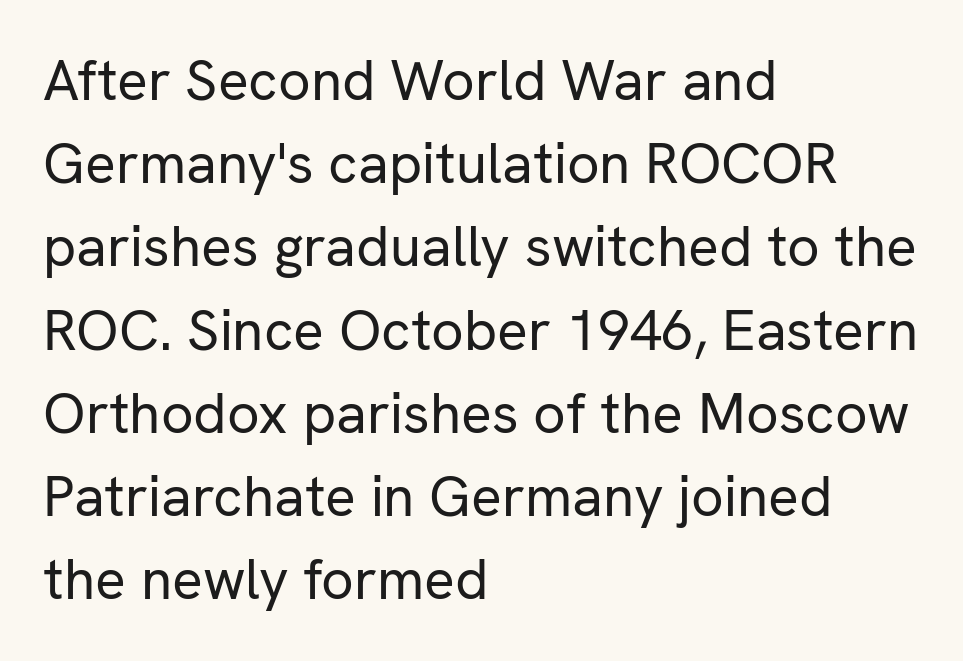
Typographically, this falls in the sans-serif category. Varying glyph widths throughout — classic text-font behaviour. The font is comparable to plain body text, perhaps lighter. Compared with typical paragraphs, the rows here are spaced about the same. Lines of text with bare space underneath.
